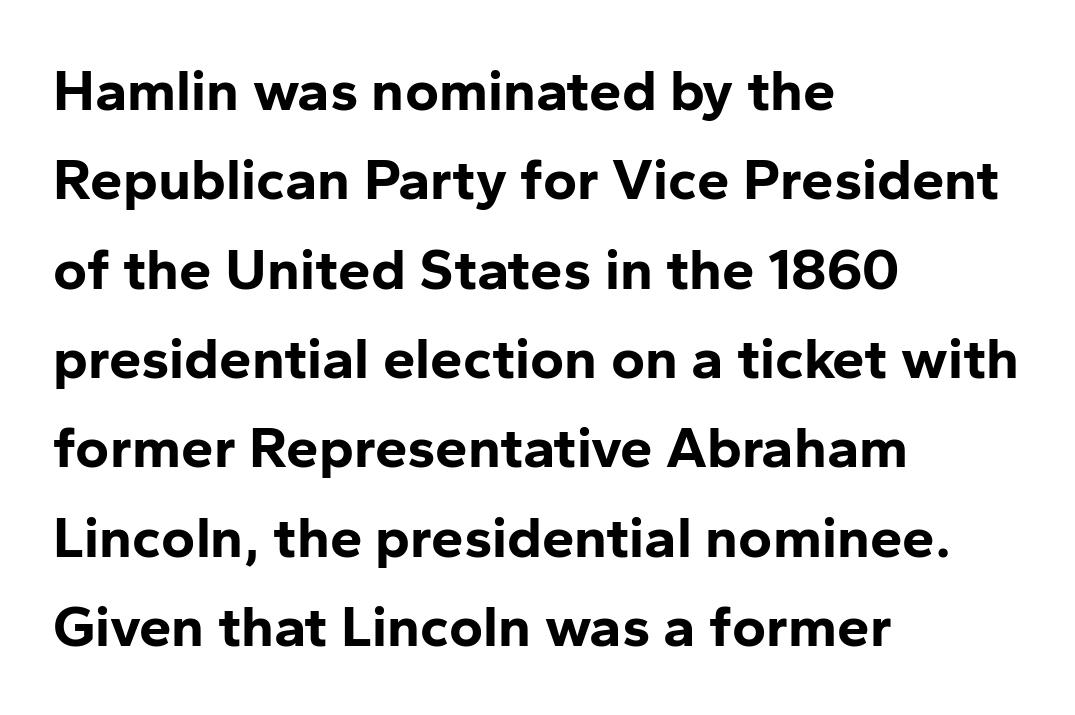
The image shows 58 px bold sans-serif type, upright; set left-aligned, normal line spacing (1.54x), normal letter spacing, not underlined; low stroke contrast and a medium x-height.
